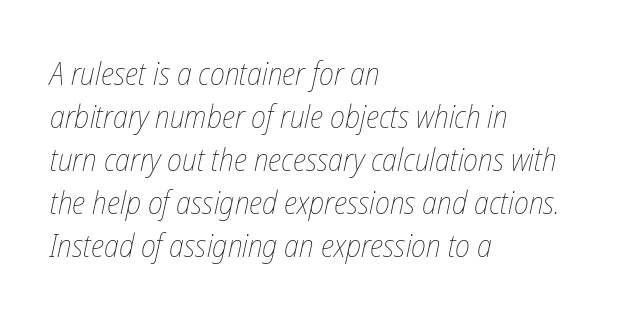
Honestly, there is no underline to notice here at all. The rows are spaced the way most documents space them. When letters slant like this, we call the style italic. Casual observation: everything's shoved over to the left.
